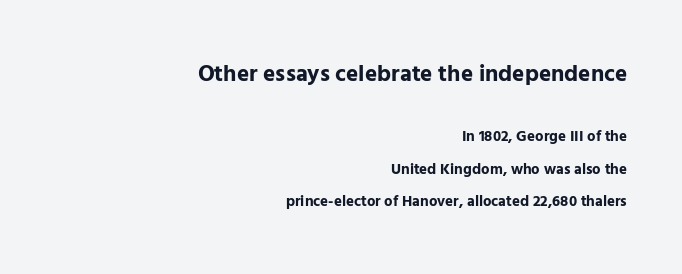
The image shows 23 px bold type, upright; set right-aligned, loose line spacing (2.19x), normal letter spacing, not underlined; the first (top) block is 1.53x larger.
